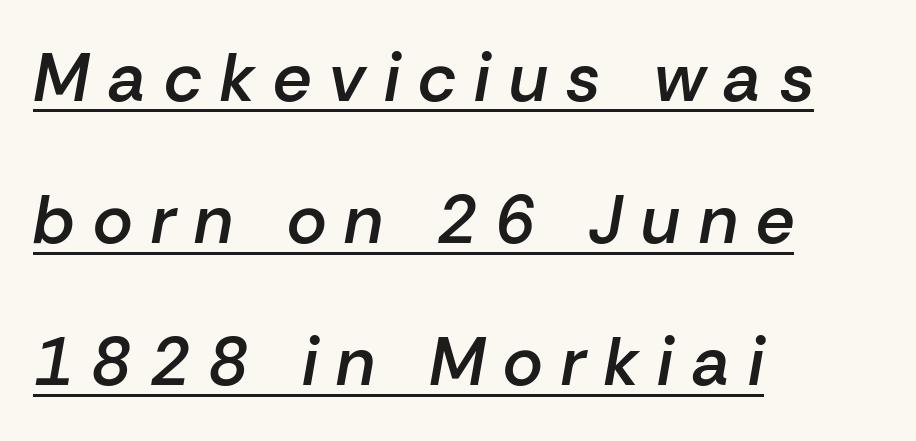
Q: Is the text bold? A: Semi-bold.
Q: Is the text italic (slanted)? A: Yes, it leans right by about 10 degrees.
Q: Is the text underlined? A: Yes.
Q: How is the paragraph aligned? A: Left-aligned.
Q: Is the spacing between letters normal or unusually wide? A: Unusually wide.
Q: Is the spacing between lines tight, normal or loose? A: Loose.
Q: Width (condensed, normal, or wide)? A: Normal.
Q: Stroke contrast? A: Low.
Q: x-height? A: Medium.
Q: Monospaced? A: No.
